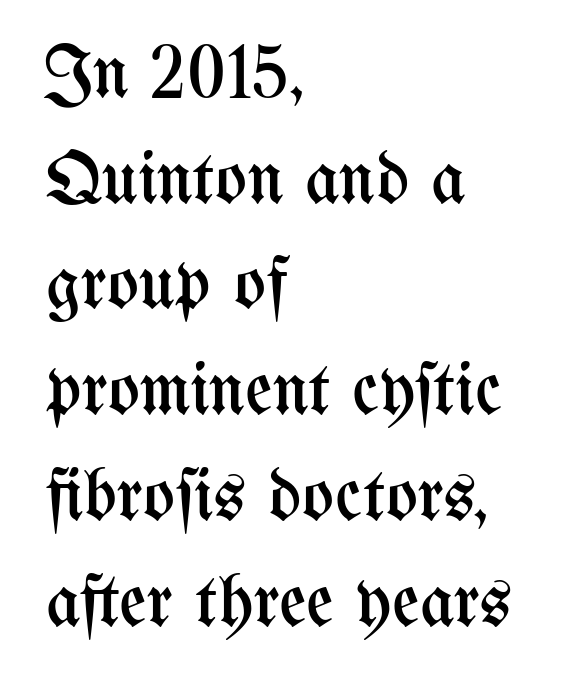
{"italic": "no", "bold": "no", "weight": "regular", "width": "condensed", "stroke_contrast": "medium", "x_height": "medium", "monospaced": "no", "underline": "no", "align": "left", "line_spacing": "normal", "line_spacing_ratio": 1.41, "letter_spacing": "normal", "letter_spacing_em": 0.0, "glyph_px": 75}
